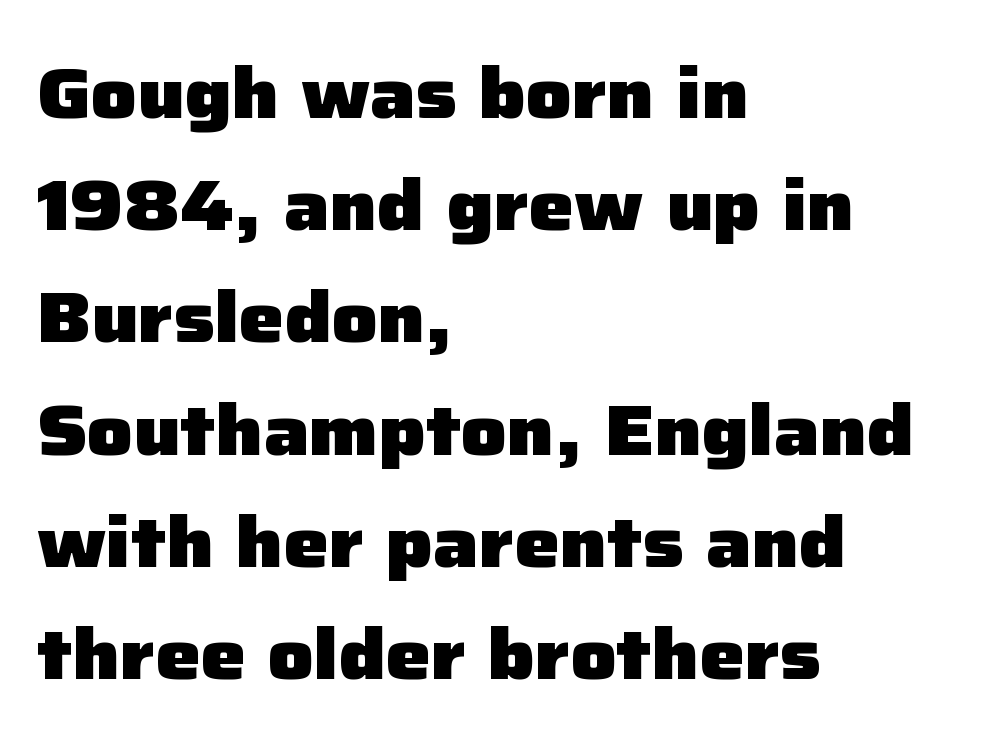
Q: Is the text bold? A: Yes.
Q: Is the text italic (slanted)? A: No, it is upright.
Q: Is the typeface a serif or a sans-serif typeface? A: Sans-serif.
Q: Is the text underlined? A: No.
Q: How is the paragraph aligned? A: Left-aligned.
Q: Is the spacing between letters normal or unusually wide? A: Normal.
Q: Is the spacing between lines tight, normal or loose? A: Normal.
Q: Width (condensed, normal, or wide)? A: Normal.
Q: Stroke contrast? A: Low.
Q: x-height? A: Medium.
Q: Monospaced? A: No.
